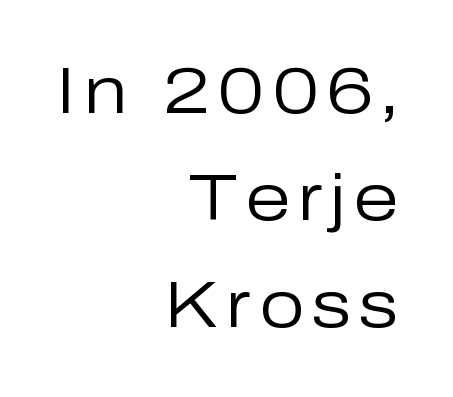
The space beneath each line is pristine and unruled. Rows of type keep a routine distance in the vertical direction. Do the letters lean? They stand straight. Is the type heavy? It reads as light-to-regular instead.
